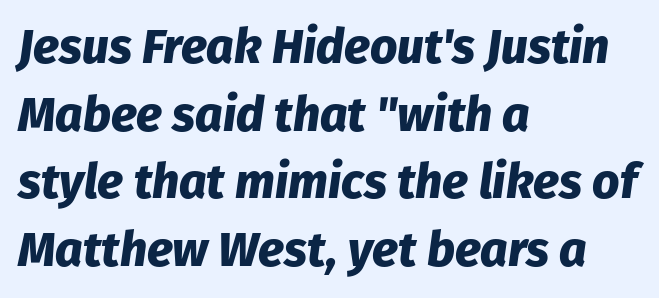
The lettering tilts uniformly, giving the passage an italic look. The area under the type is left untouched. The lines are quadded left. Caption: bold face, heavy strokes. Leading: standard. Character widths vary here, with narrow letters taking less room than wide ones.
